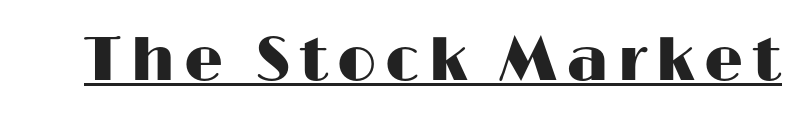
Is this a fixed-width face? No — the glyphs have proportional, varying widths. Underlining? Definitely there. A typesetter would label this face a sans. Quick note: not italic, upright.
